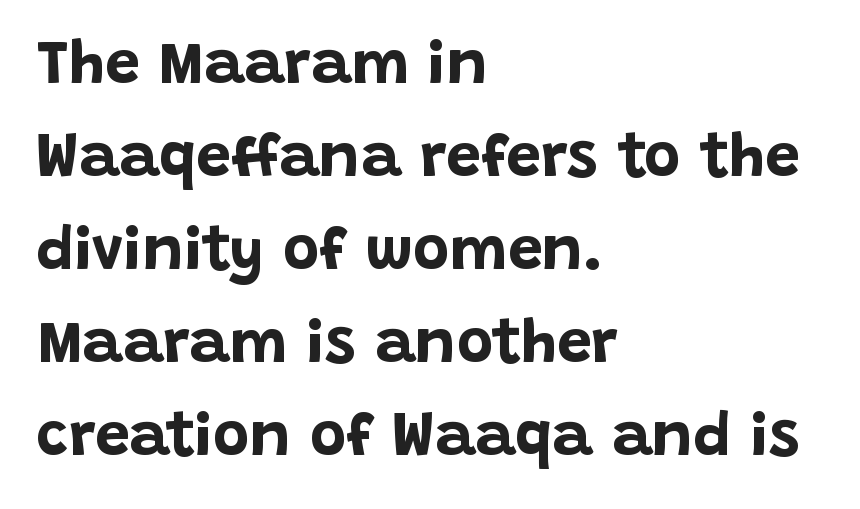
The image shows 62 px bold sans-serif type, upright; set left-aligned, normal line spacing (1.5x), normal letter spacing, not underlined; low stroke contrast and a large x-height.
